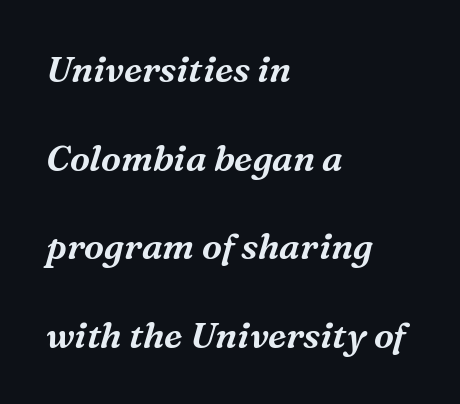
The image shows 36 px serif type, italic (leaning right); set left-aligned, loose line spacing (2.46x), normal letter spacing, not underlined; medium stroke contrast and a medium x-height.
